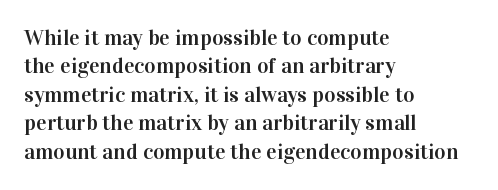
Q: Is the text italic (slanted)? A: No, it is upright.
Q: Is the text underlined? A: No.
Q: How is the paragraph aligned? A: Left-aligned.
Q: Is the spacing between letters normal or unusually wide? A: Normal.
Q: Is the spacing between lines tight, normal or loose? A: Normal.
